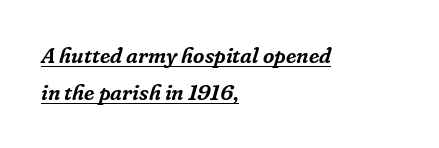
{"italic": "yes", "lean": "right", "slant_degrees": 16, "underline": "yes", "align": "left", "line_spacing": "normal", "line_spacing_ratio": 1.69, "letter_spacing": "normal", "letter_spacing_em": 0.0, "glyph_px": 22}
